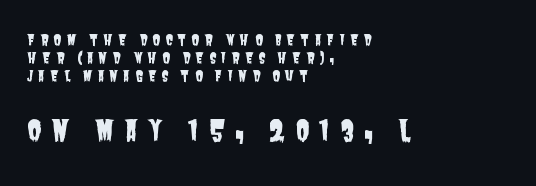
The image shows 28 px condensed sans-serif type; set left-aligned, normal line spacing (1.3x), unusually wide letter spacing (+0.35 em), not underlined; the second (bottom) block is 2.0x larger; low stroke contrast and a large x-height.
